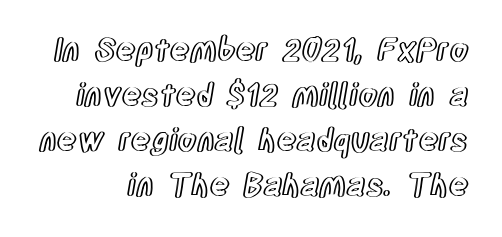
Caption: standard tracking, unaltered. Think of a printed novel: that variable character pitch is what you see here. The space between consecutive lines is moderate. Descenders hang freely into open space.
